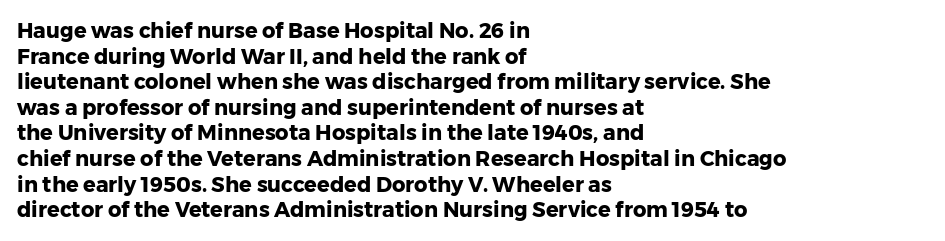
The image shows 21 px bold type, upright; set left-aligned, line spacing 1.22x, normal letter spacing, not underlined.
